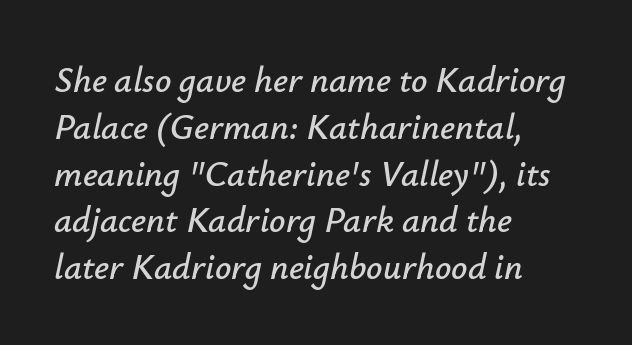
These lines sit exactly where default settings would place them. This sample uses an oblique cut, with every glyph tilted off the vertical. The text block is weighted toward the left margin, trailing off unevenly rightward. Clear beneath every line of the passage. Looks like regular typesetting: each glyph gets only the width it needs. Caption: standard tracking, unaltered.
